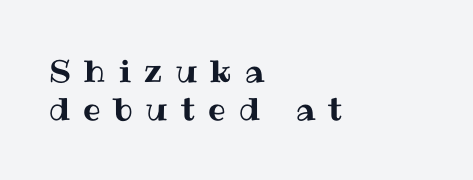
{"italic": "no", "width": "normal", "stroke_contrast": "medium", "x_height": "medium", "monospaced": "no", "underline": "no", "align": "left", "line_spacing_ratio": 1.21, "letter_spacing": "wide", "letter_spacing_em": 0.43, "glyph_px": 31}
